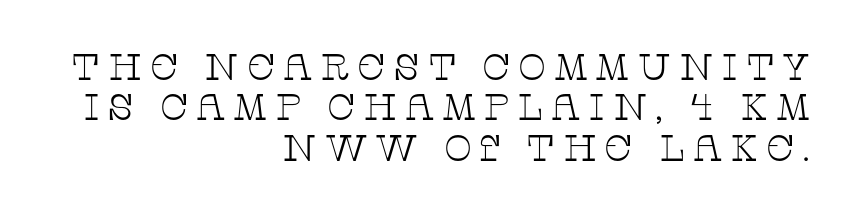
{"serif": "yes", "italic": "no", "bold": "no", "weight": "thin", "width": "wide", "stroke_contrast": "low", "x_height": "large", "monospaced": "no", "underline": "no", "align": "right", "line_spacing": "tight", "line_spacing_ratio": 1.09, "letter_spacing": "wide", "letter_spacing_em": 0.2, "glyph_px": 37}
